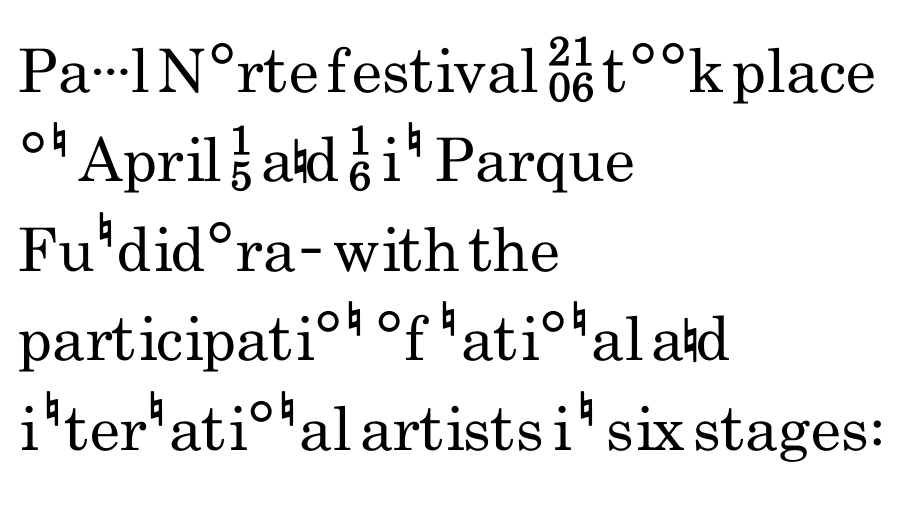
The letters advance in unequal steps, a hallmark of proportional type. This is the regular roman posture of the typeface. The string is rendered with underlining switched off. Words appear dense and cohesive because spacing is normal.
